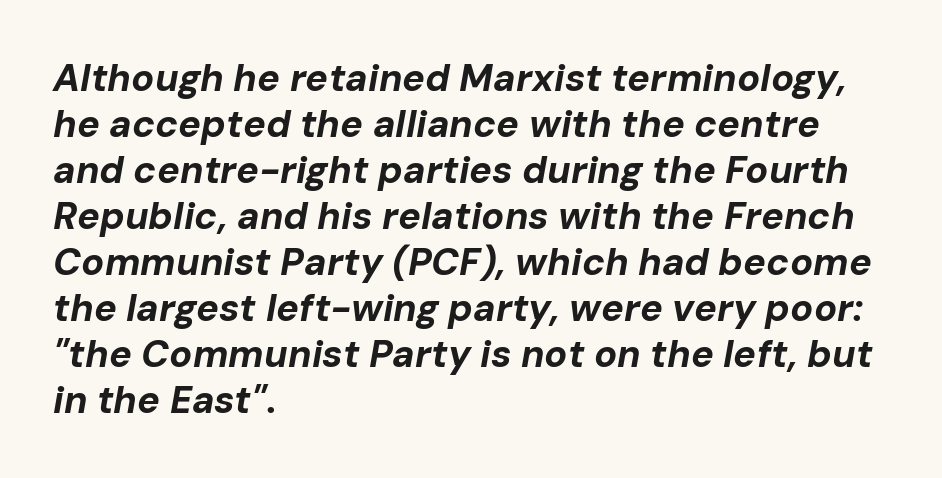
No extra tracking has been applied to these lines. Quick note: underline off. Looks like regular typesetting: each glyph gets only the width it needs. Every row of glyphs begins at an identical x-position on the left. The letters are slanted; this is an italic face.
